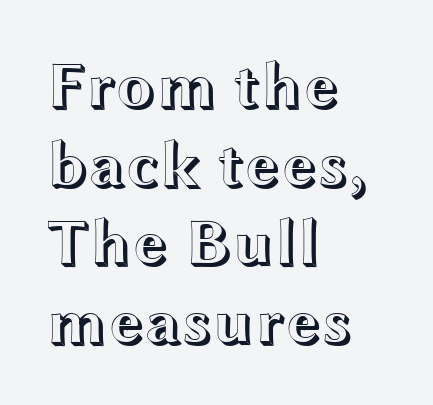
The image shows 65 px wide type, upright; set left-aligned, line spacing 1.21x, normal letter spacing, not underlined; a medium x-height.
